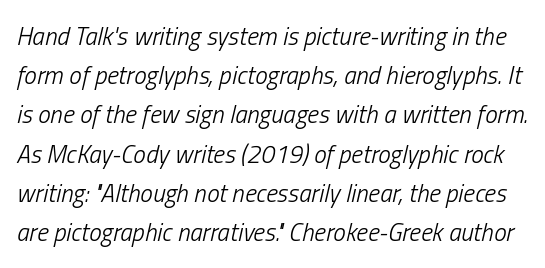
Q: Is the text bold? A: No.
Q: Is the text italic (slanted)? A: Yes, it leans right by about 13 degrees.
Q: Is the text underlined? A: No.
Q: Is the spacing between letters normal or unusually wide? A: Normal.
Q: Is the spacing between lines tight, normal or loose? A: Normal.
